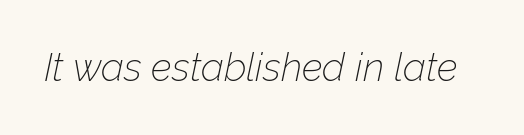
{"italic": "yes", "lean": "right", "slant_degrees": 12, "bold": "no", "weight": "thin", "width": "normal", "stroke_contrast": "low", "x_height": "medium", "monospaced": "no", "underline": "no", "letter_spacing": "normal", "letter_spacing_em": 0.0, "glyph_px": 39}
